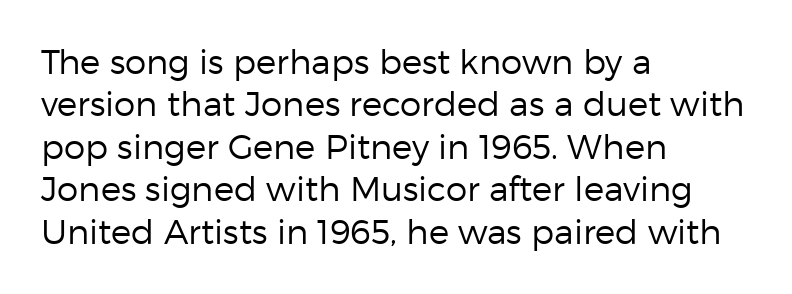
{"serif": "no", "italic": "no", "bold": "no", "weight": "regular", "width": "normal", "stroke_contrast": "low", "x_height": "medium", "monospaced": "no", "underline": "no", "align": "left", "line_spacing": "normal", "line_spacing_ratio": 1.25, "letter_spacing": "normal", "letter_spacing_em": 0.0, "glyph_px": 34}
